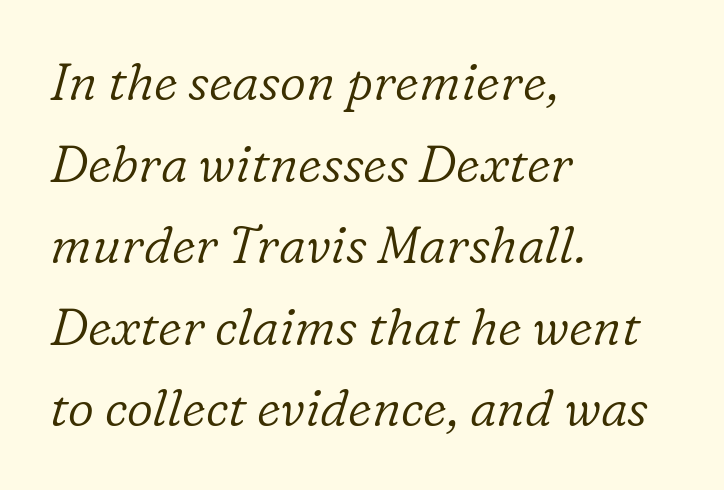
The image shows 51 px light serif type, italic (leaning right); set left-aligned, normal line spacing (1.6x), normal letter spacing, not underlined; low stroke contrast and a medium x-height.
